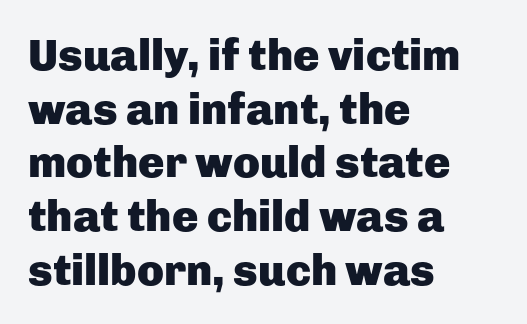
In terms of letterform style, serifs are entirely absent. Bare-footed words on every line. Do the characters align in a grid? No, the font is proportional. This rendering uses left alignment, leaving the right contour irregular.
